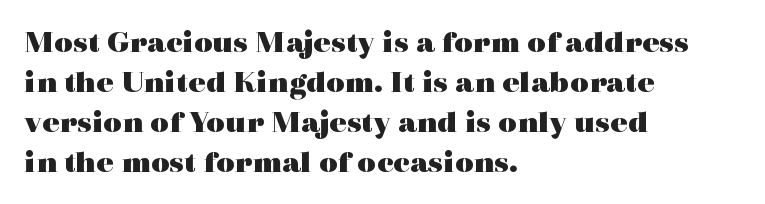
{"serif": "yes", "italic": "no", "bold": "yes", "weight": "heavy", "width": "wide", "x_height": "medium", "monospaced": "no", "underline": "no", "align": "left", "line_spacing": "normal", "line_spacing_ratio": 1.25, "letter_spacing": "normal", "letter_spacing_em": 0.0, "glyph_px": 32}
